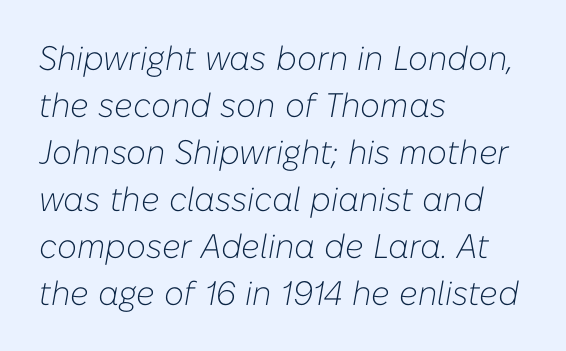
The image shows 34 px light type, italic (leaning right); set left-aligned, normal line spacing (1.38x), normal letter spacing, not underlined; low stroke contrast and a medium x-height.
